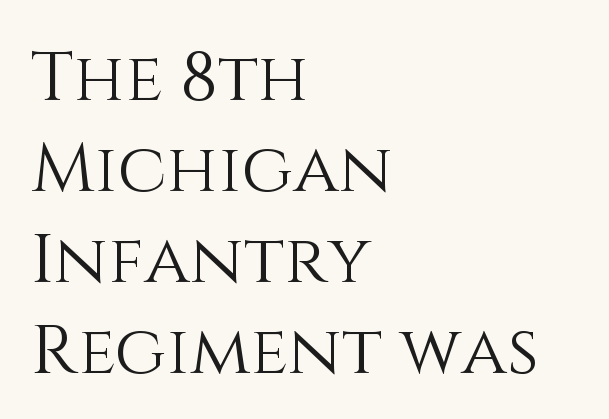
Short note: letters normally spaced. What's the leading like? Ordinary, nothing unusual. If you drew a line through each stem, it would be perfectly vertical. These lines are rendered in a variable-pitch font.
